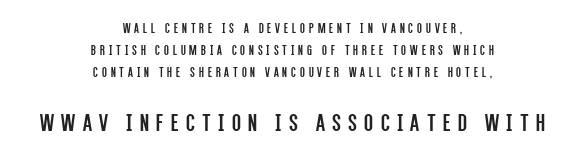
Q: Is the text bold? A: No.
Q: Is the text italic (slanted)? A: No, it is upright.
Q: Is the text underlined? A: No.
Q: How is the paragraph aligned? A: Centered.
Q: Is the spacing between letters normal or unusually wide? A: Unusually wide.
Q: Is the spacing between lines tight, normal or loose? A: Normal.
Q: Which block of text is set in a larger size, the first (top) or the second (bottom)? A: The second (bottom) one.
